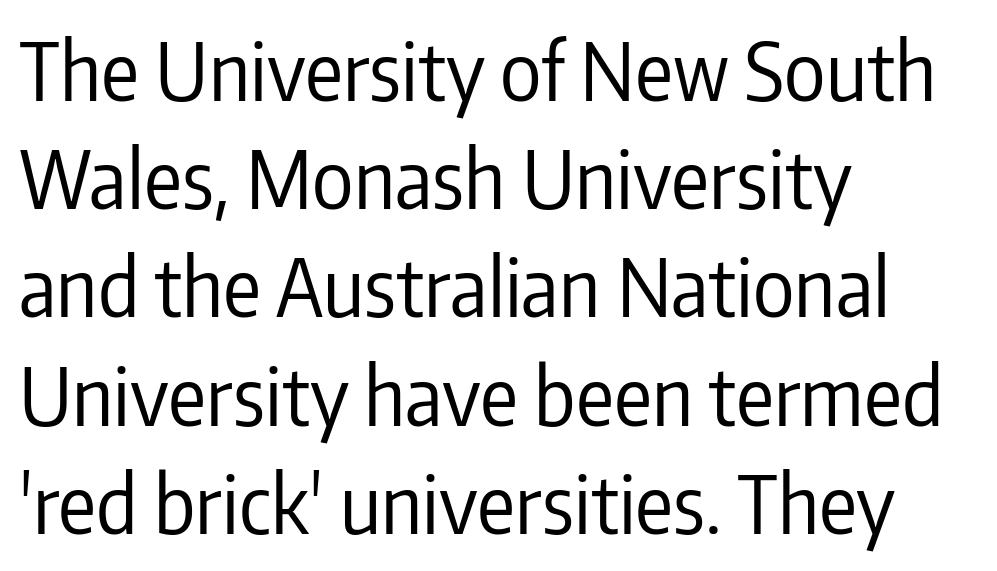
If you drew a ruler down the left edge, every line would touch it. The leading is moderate, giving the passage an even texture. The letters advance in unequal steps, a hallmark of proportional type. This rendering features lettering with no underline. The type sits square on the baseline with zero lean. Stroke thickness stays within the range of a standard reading face or lighter.
